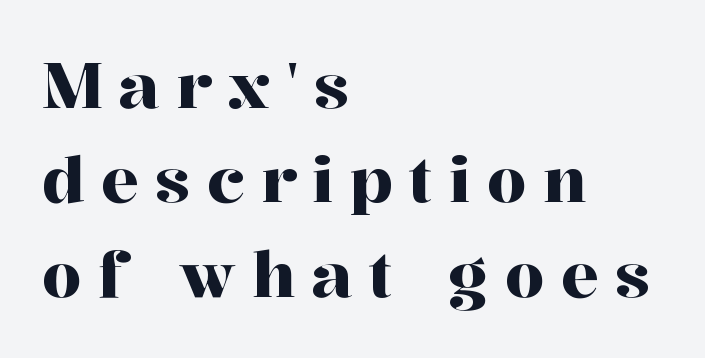
{"serif": "yes", "italic": "no", "width": "normal", "stroke_contrast": "high", "x_height": "medium", "monospaced": "no", "underline": "no", "align": "left", "line_spacing": "normal", "line_spacing_ratio": 1.5, "letter_spacing": "wide", "letter_spacing_em": 0.26, "glyph_px": 63}
